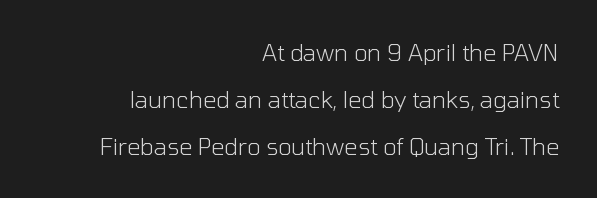
The strokes carry an ordinary text weight at most. Plain, unruled lines of type. Glyph-to-glyph distance matches everyday printed text. The leading is generous, giving the passage an open texture.
